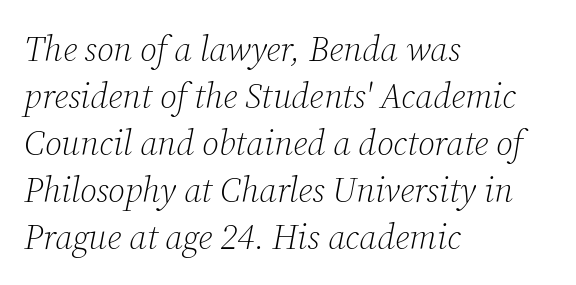
Q: Is the text bold? A: No.
Q: Is the text italic (slanted)? A: Yes, it leans right by about 12 degrees.
Q: Is the typeface a serif or a sans-serif typeface? A: Serif.
Q: Is the text underlined? A: No.
Q: How is the paragraph aligned? A: Left-aligned.
Q: Is the spacing between letters normal or unusually wide? A: Normal.
Q: Is the spacing between lines tight, normal or loose? A: Normal.
Q: Width (condensed, normal, or wide)? A: Normal.
Q: Stroke contrast? A: Low.
Q: x-height? A: Medium.
Q: Monospaced? A: No.
